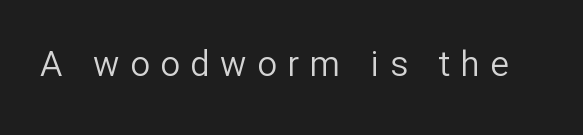
A bare baseline throughout the passage. Caption: expanded tracking, letters set apart. A sans-serif font was chosen for this passage. Is this a fixed-width face? No — the glyphs have proportional, varying widths.
